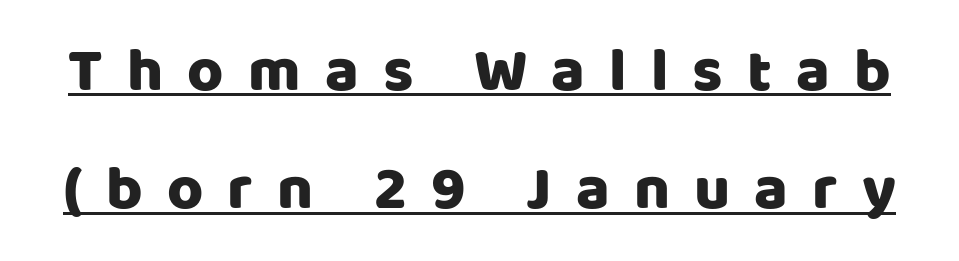
{"serif": "no", "italic": "no", "width": "normal", "stroke_contrast": "low", "x_height": "large", "monospaced": "no", "underline": "yes", "line_spacing": "loose", "line_spacing_ratio": 1.91, "letter_spacing": "wide", "letter_spacing_em": 0.39, "glyph_px": 62}
